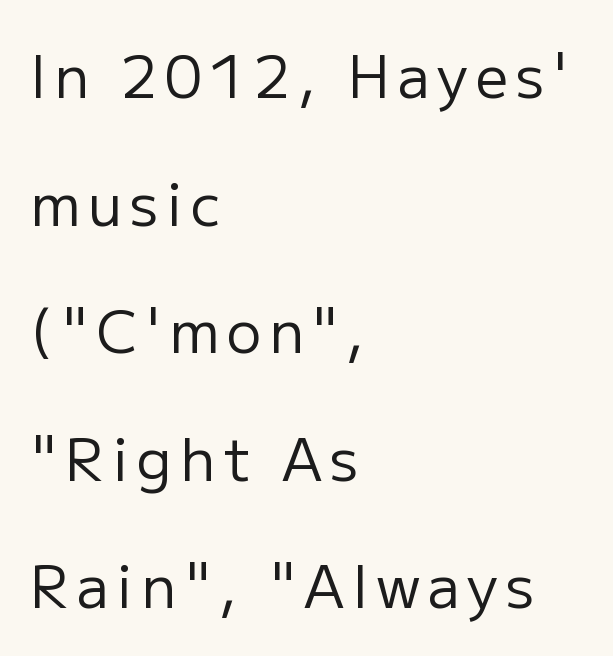
{"serif": "no", "italic": "no", "bold": "no", "weight": "regular", "width": "normal", "stroke_contrast": "low", "x_height": "medium", "monospaced": "no", "underline": "no", "align": "left", "line_spacing": "loose", "line_spacing_ratio": 2.2, "glyph_px": 58}
